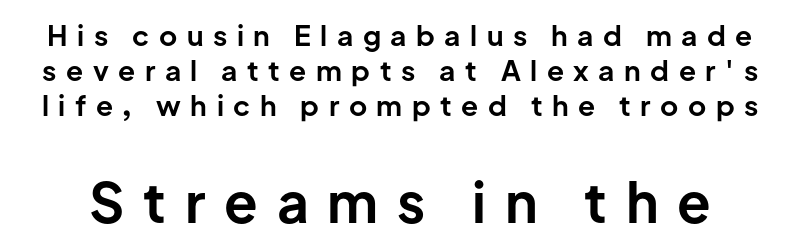
{"serif": "no", "italic": "no", "bold": "yes", "weight": "bold", "width": "normal", "stroke_contrast": "low", "x_height": "medium", "monospaced": "no", "underline": "no", "line_spacing": "normal", "line_spacing_ratio": 1.25, "letter_spacing": "wide", "letter_spacing_em": 0.34, "larger_block": "second", "size_ratio": 1.96, "glyph_px": 55}
